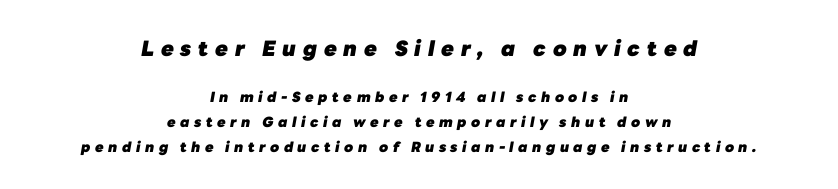
Underlining? Definitely not there. Which margin do the lines hug? Neither — every line sits in the middle. Letter spacing: wide. Notice how the stems are inclined rather than vertical — that's the hallmark of italics. Typographic density is high because the face is bold.
